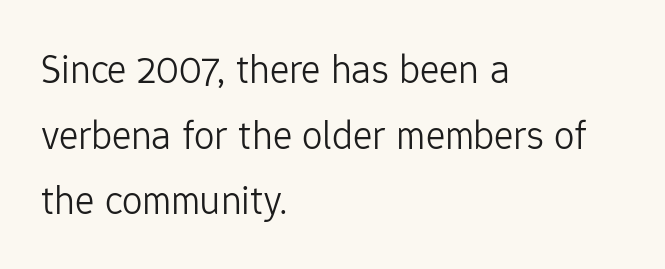
{"serif": "no", "italic": "no", "bold": "no", "weight": "light", "width": "normal", "stroke_contrast": "low", "x_height": "medium", "monospaced": "no", "underline": "no", "align": "left", "line_spacing": "normal", "line_spacing_ratio": 1.6, "letter_spacing": "normal", "letter_spacing_em": 0.0, "glyph_px": 41}
